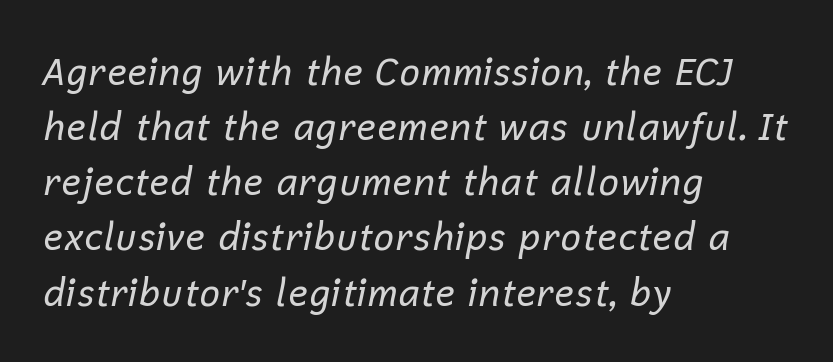
Q: Is the text bold? A: No.
Q: Is the text italic (slanted)? A: Yes, it leans right by about 12 degrees.
Q: Is the text underlined? A: No.
Q: How is the paragraph aligned? A: Left-aligned.
Q: Is the spacing between letters normal or unusually wide? A: Normal.
Q: Is the spacing between lines tight, normal or loose? A: Normal.
Q: Width (condensed, normal, or wide)? A: Normal.
Q: Stroke contrast? A: Low.
Q: x-height? A: Medium.
Q: Monospaced? A: No.
